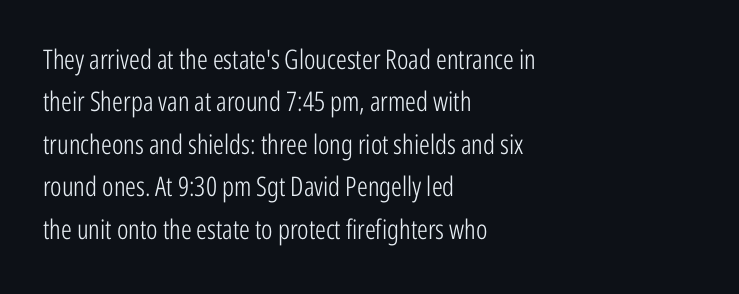
Q: Is the text bold? A: No.
Q: Is the text italic (slanted)? A: No, it is upright.
Q: Is the text underlined? A: No.
Q: How is the paragraph aligned? A: Left-aligned.
Q: Is the spacing between letters normal or unusually wide? A: Normal.
Q: Is the spacing between lines tight, normal or loose? A: Normal.
